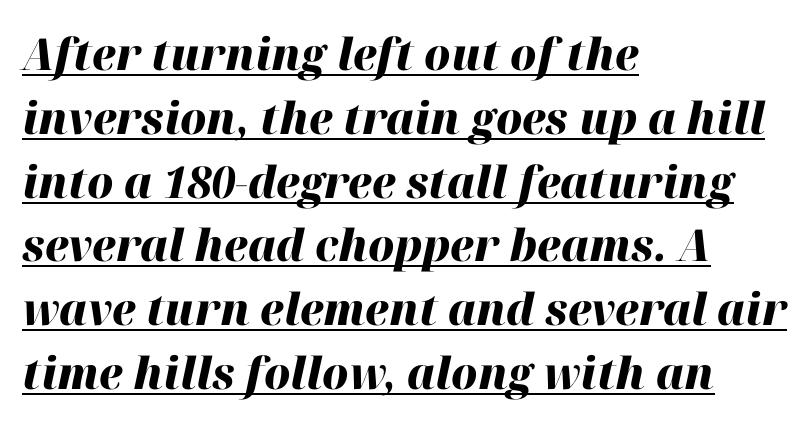
{"italic": "yes", "lean": "right", "slant_degrees": 12, "bold": "yes", "weight": "heavy", "width": "normal", "stroke_contrast": "high", "x_height": "medium", "monospaced": "no", "underline": "yes", "align": "left", "line_spacing": "normal", "line_spacing_ratio": 1.45, "letter_spacing": "normal", "letter_spacing_em": 0.0, "glyph_px": 44}
